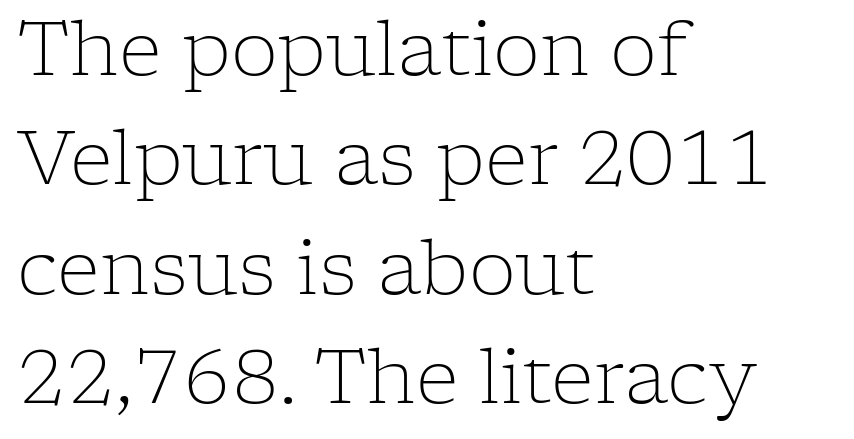
The face looks like a standard text weight, possibly lighter. Words float on clear page, feet unadorned. Compared with typical paragraphs, the rows here are spaced about the same. Typeset ragged right — the left edge is the straight one. A typesetter would mark this as roman, not italic.
